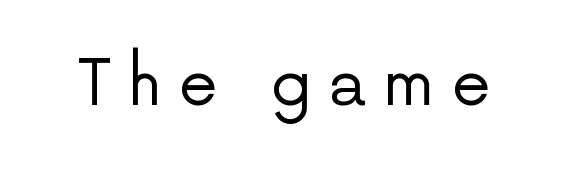
Weight class: somewhere from thin through regular. Nothing sits at the stroke ends, so this counts as sans-serif. What stands out about the letter spacing? Its width — letters are far apart. Check the space under the baseline: it is left empty. Designer's note — italics off, roman on.
